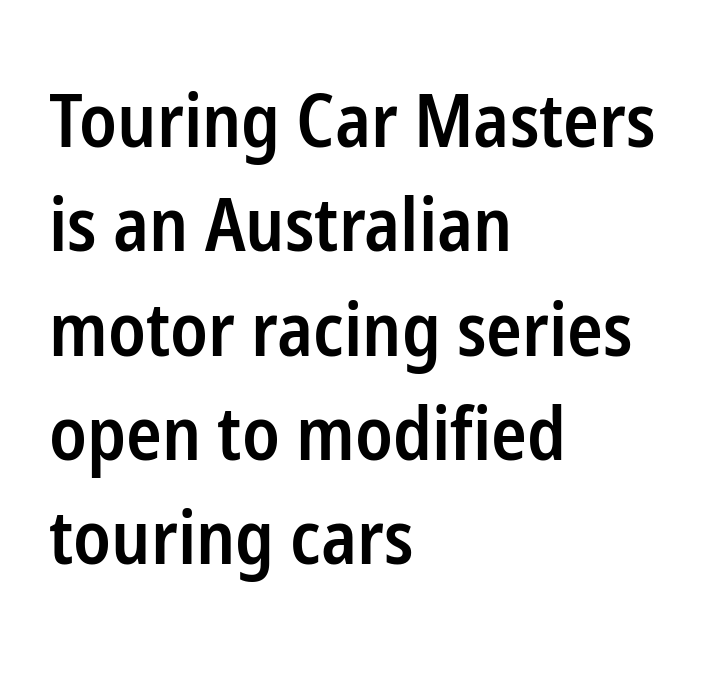
The image shows 74 px semibold, condensed sans-serif type, upright; set left-aligned, normal line spacing (1.41x), normal letter spacing, not underlined; low stroke contrast and a medium x-height.
